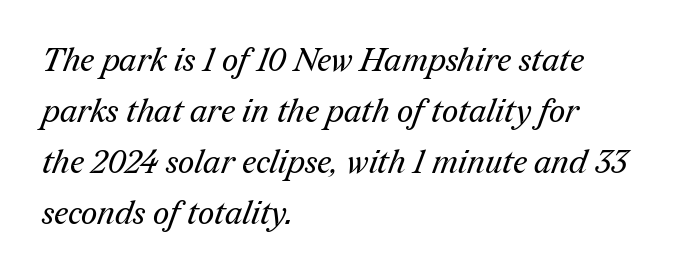
Q: Is the text bold? A: No.
Q: Is the typeface a serif or a sans-serif typeface? A: Serif.
Q: Is the text underlined? A: No.
Q: How is the paragraph aligned? A: Left-aligned.
Q: Is the spacing between letters normal or unusually wide? A: Normal.
Q: Is the spacing between lines tight, normal or loose? A: Normal.
Q: Width (condensed, normal, or wide)? A: Normal.
Q: Stroke contrast? A: Medium.
Q: x-height? A: Medium.
Q: Monospaced? A: No.
